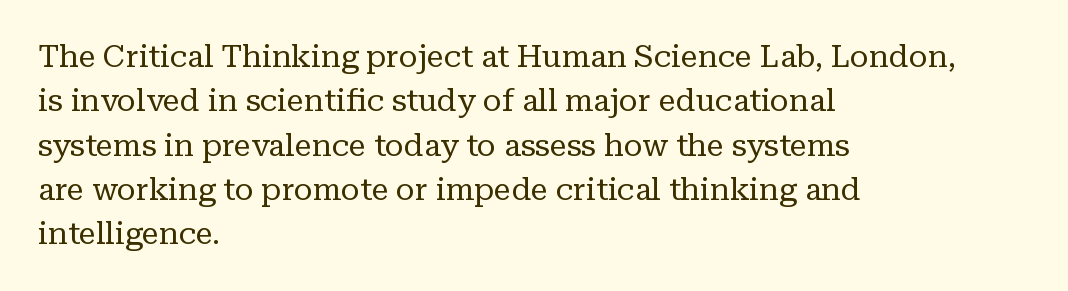
The image shows 31 px regular-weight serif type, upright; set left-aligned, normal line spacing (1.43x), normal letter spacing, not underlined; low stroke contrast and a medium x-height.
